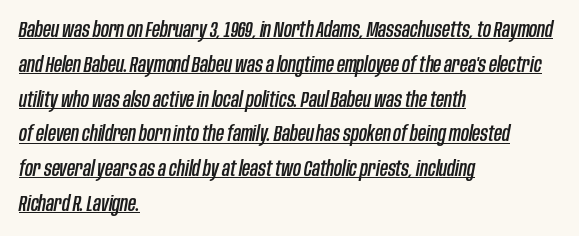
Q: Is the text italic (slanted)? A: Yes, it leans right by about 10 degrees.
Q: Is the text underlined? A: Yes.
Q: How is the paragraph aligned? A: Left-aligned.
Q: Is the spacing between letters normal or unusually wide? A: Normal.
Q: Is the spacing between lines tight, normal or loose? A: Normal.
